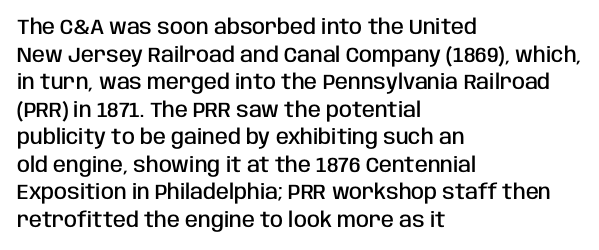
The image shows 21 px text type, upright; set left-aligned, normal line spacing (1.31x), normal letter spacing, not underlined.
